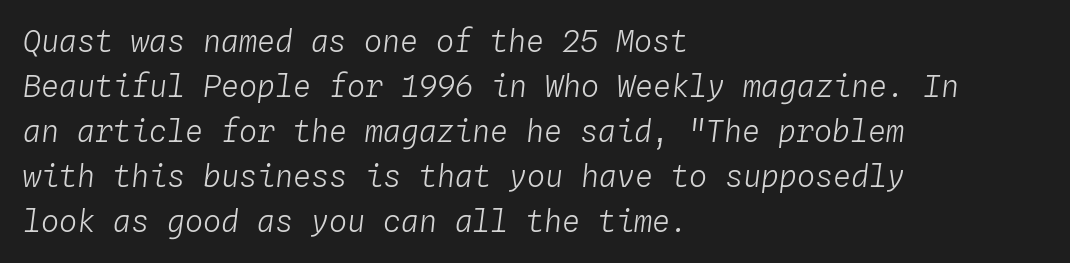
Q: Is the text bold? A: No.
Q: Is the text italic (slanted)? A: Yes, it leans right by about 4 degrees.
Q: Is the text underlined? A: No.
Q: How is the paragraph aligned? A: Left-aligned.
Q: Is the spacing between letters normal or unusually wide? A: Normal.
Q: Is the spacing between lines tight, normal or loose? A: Normal.
Q: Width (condensed, normal, or wide)? A: Normal.
Q: Stroke contrast? A: Low.
Q: x-height? A: Medium.
Q: Monospaced? A: Yes.
